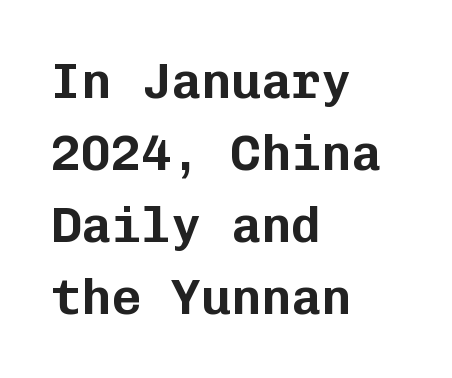
{"serif": "no", "italic": "no", "width": "normal", "stroke_contrast": "low", "x_height": "medium", "monospaced": "yes", "underline": "no", "align": "left", "line_spacing": "normal", "line_spacing_ratio": 1.44, "letter_spacing": "normal", "letter_spacing_em": 0.0, "glyph_px": 50}
